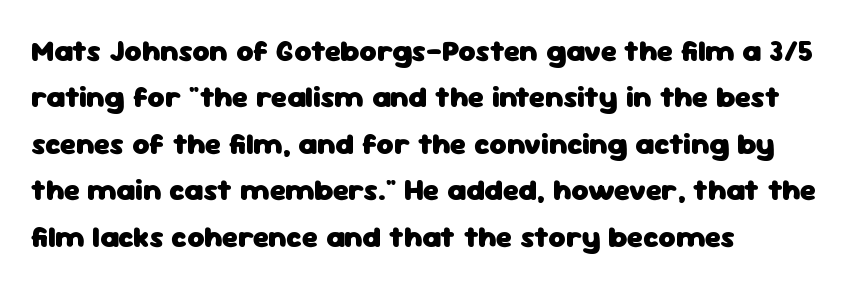
{"serif": "no", "italic": "no", "bold": "yes", "weight": "heavy", "width": "normal", "stroke_contrast": "low", "x_height": "medium", "monospaced": "no", "underline": "no", "align": "left", "line_spacing": "normal", "line_spacing_ratio": 1.55, "letter_spacing": "normal", "letter_spacing_em": 0.0, "glyph_px": 30}
